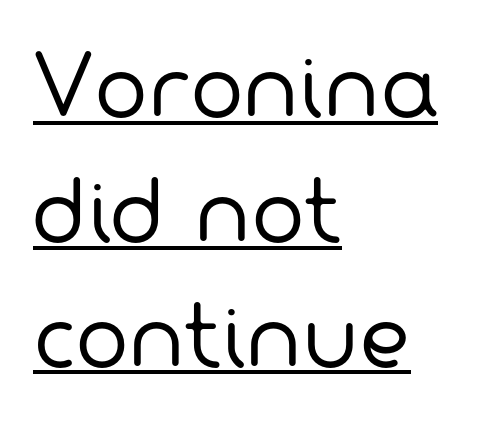
{"serif": "no", "bold": "no", "weight": "regular", "width": "normal", "stroke_contrast": "low", "x_height": "medium", "monospaced": "no", "underline": "yes", "align": "left", "line_spacing": "normal", "line_spacing_ratio": 1.56, "letter_spacing": "normal", "letter_spacing_em": 0.0, "glyph_px": 80}
